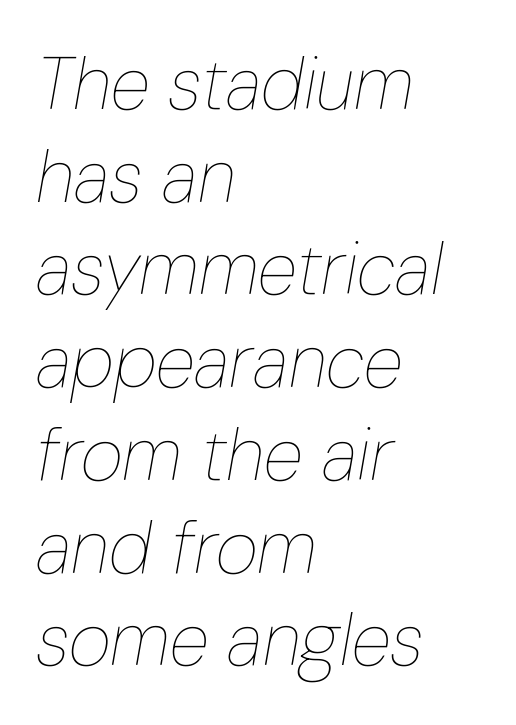
{"italic": "yes", "lean": "right", "slant_degrees": 10, "bold": "no", "weight": "thin", "width": "condensed", "stroke_contrast": "low", "x_height": "medium", "monospaced": "no", "underline": "no", "align": "left", "line_spacing": "normal", "line_spacing_ratio": 1.27, "letter_spacing": "normal", "letter_spacing_em": 0.0, "glyph_px": 73}
